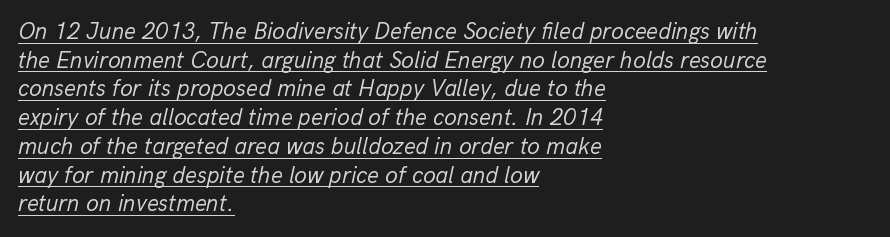
The image shows 23 px text type, italic (leaning right); set left-aligned, normal line spacing (1.25x), normal letter spacing, underlined.
